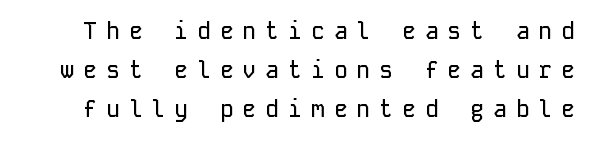
{"italic": "no", "underline": "no", "line_spacing": "normal", "line_spacing_ratio": 1.7, "letter_spacing": "wide", "letter_spacing_em": 0.39, "glyph_px": 23}
